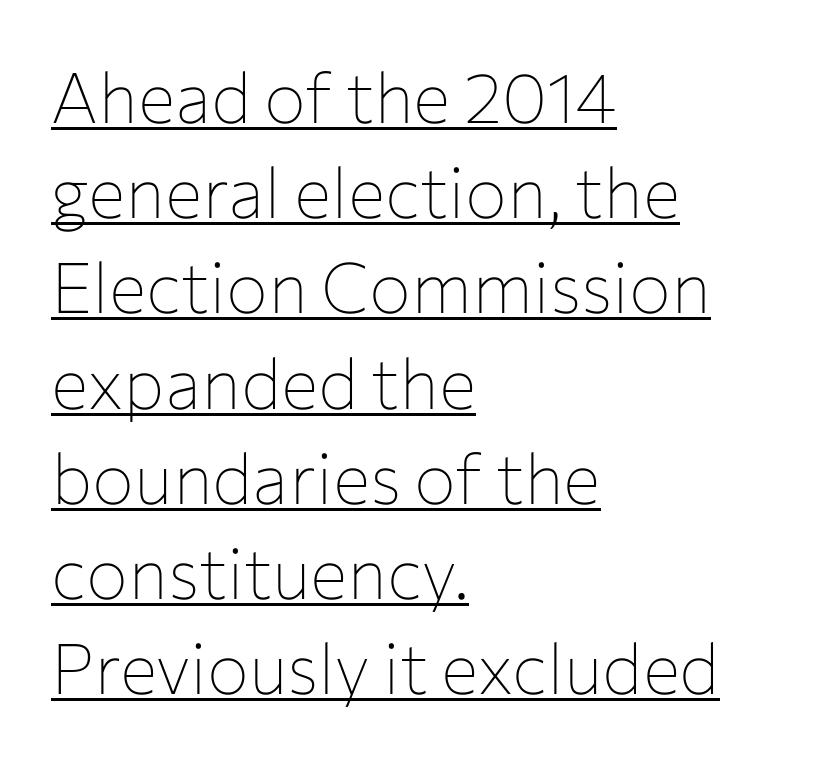
Q: Is the text bold? A: No.
Q: Is the text italic (slanted)? A: No, it is upright.
Q: Is the typeface a serif or a sans-serif typeface? A: Sans-serif.
Q: Is the text underlined? A: Yes.
Q: How is the paragraph aligned? A: Left-aligned.
Q: Is the spacing between letters normal or unusually wide? A: Normal.
Q: Is the spacing between lines tight, normal or loose? A: Normal.
Q: Width (condensed, normal, or wide)? A: Normal.
Q: Stroke contrast? A: Low.
Q: x-height? A: Medium.
Q: Monospaced? A: No.
